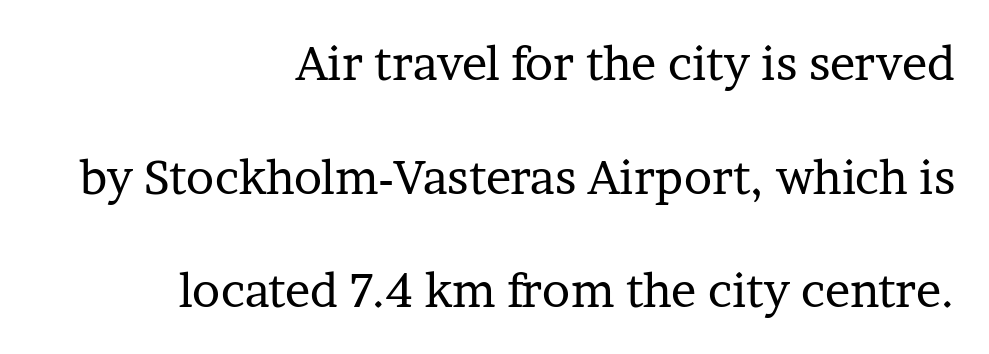
Q: Is the text bold? A: No.
Q: Is the text italic (slanted)? A: No, it is upright.
Q: Is the typeface a serif or a sans-serif typeface? A: Serif.
Q: Is the text underlined? A: No.
Q: How is the paragraph aligned? A: Right-aligned.
Q: Is the spacing between letters normal or unusually wide? A: Normal.
Q: Is the spacing between lines tight, normal or loose? A: Loose.
Q: Width (condensed, normal, or wide)? A: Normal.
Q: Stroke contrast? A: Low.
Q: x-height? A: Medium.
Q: Monospaced? A: No.
